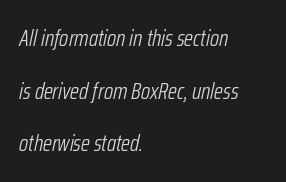
The image shows 23 px text type, italic (leaning right); set left-aligned, loose line spacing (2.29x), normal letter spacing, not underlined.
